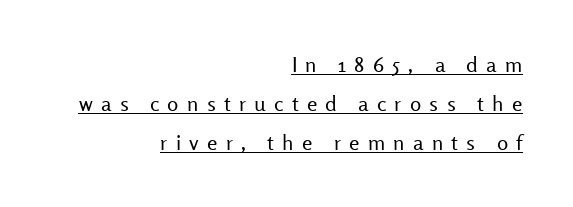
Posture: straight, roman, zero tilt. Inter-character spacing is expanded well beyond the font's built-in metrics. Typeset ragged left — the right edge is the straight one. Caption: lettering with a line underneath.
